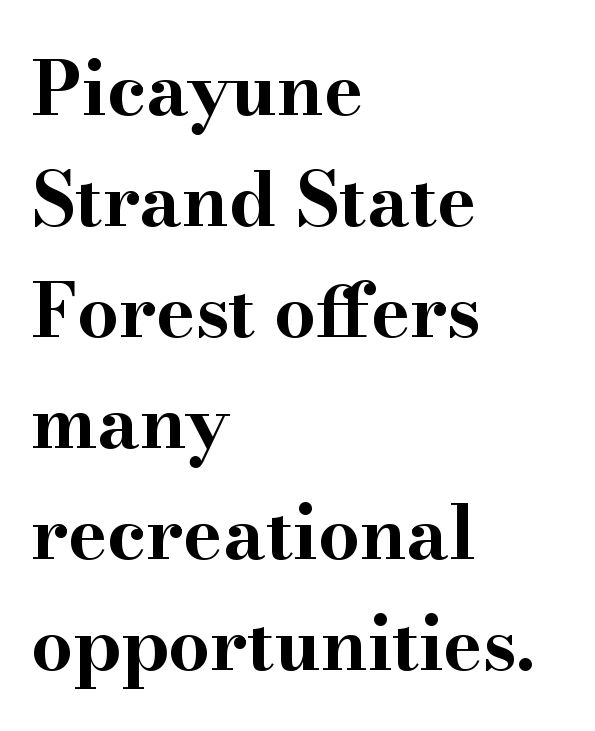
{"serif": "yes", "italic": "no", "bold": "yes", "weight": "bold", "width": "wide", "stroke_contrast": "high", "x_height": "small", "monospaced": "no", "underline": "no", "align": "left", "line_spacing": "normal", "line_spacing_ratio": 1.5, "letter_spacing": "normal", "letter_spacing_em": 0.0, "glyph_px": 74}
